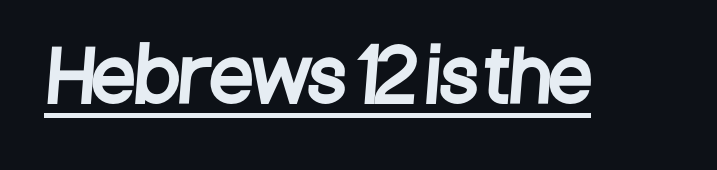
Q: Is the typeface a serif or a sans-serif typeface? A: Sans-serif.
Q: Is the text underlined? A: Yes.
Q: Is the spacing between letters normal or unusually wide? A: Normal.
Q: Width (condensed, normal, or wide)? A: Condensed.
Q: Stroke contrast? A: Low.
Q: x-height? A: Large.
Q: Monospaced? A: No.
